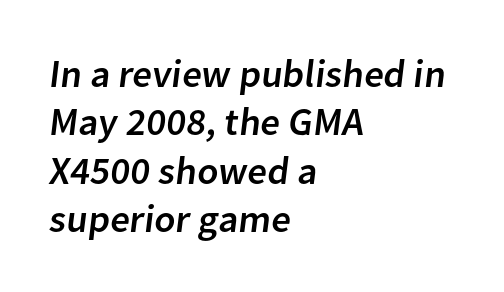
The image shows 39 px sans-serif type; set left-aligned, line spacing 1.24x, normal letter spacing, not underlined; low stroke contrast and a medium x-height.
